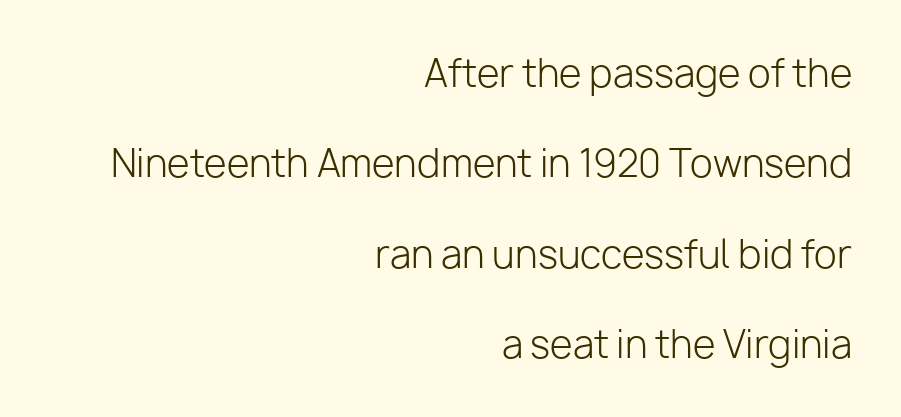
The compositor pushed each line to the right boundary. A clean baseline with only descenders dipping below it. Character widths vary here, with narrow letters taking less room than wide ones. This reads as an unemphasized weight, regular at the heaviest.
